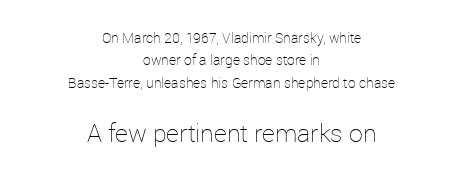
The image shows 25 px text type, upright; set centered, normal line spacing (1.59x), normal letter spacing, not underlined; the second (bottom) block is 1.79x larger.
